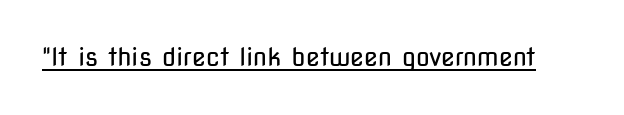
{"italic": "no", "bold": "no", "underline": "yes", "letter_spacing": "normal", "letter_spacing_em": 0.0, "glyph_px": 25}
